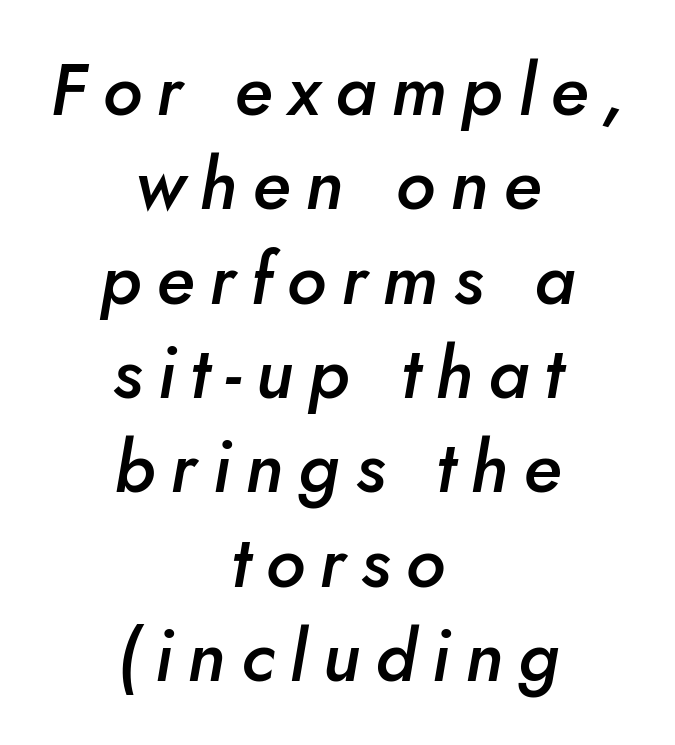
The image shows 72 px semibold type, italic (leaning right); set centered, normal line spacing (1.31x), unusually wide letter spacing (+0.21 em), not underlined; low stroke contrast and a small x-height.
